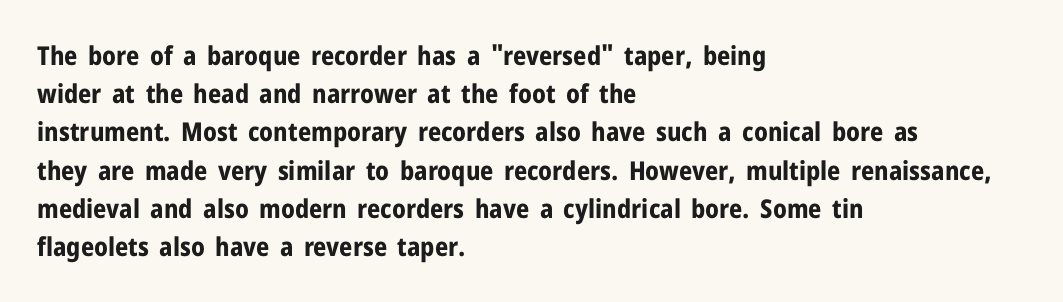
One glance says typical: line gaps are just what's usual. Students, note that the glyphs here touch the page at normal intervals. When letters stand straight like this, we call the style roman or upright. The string is rendered with underlining switched off. Casual observation: everything's shoved over to the left.
